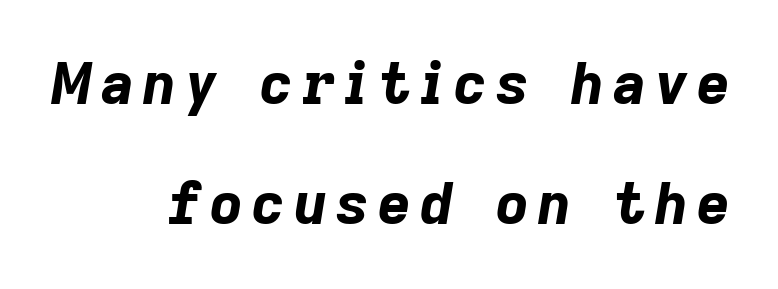
This sample is right-justified, so line beginnings fall wherever the words allow. The letters are bold, with thick, heavy strokes. Is this a fixed-width face? No — the glyphs have proportional, varying widths. Each row of text sits above clean, open space. Honestly, the rows look like they've been pulled way apart.
